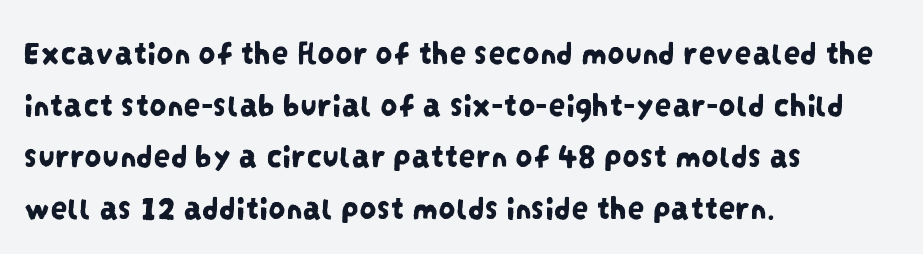
The image shows 34 px condensed sans-serif type; set left-aligned, normal line spacing (1.52x), normal letter spacing, not underlined; low stroke contrast and a large x-height.
